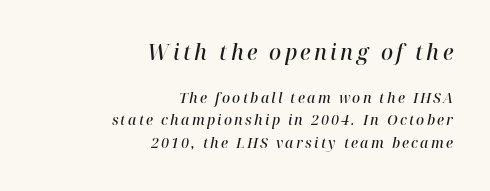
Every character sits at an angle, as italics do. Rows of type keep a routine distance in the vertical direction. Look at the stroke-to-counter ratio: somewhat heavy, a semibold. All the whitespace from short lines collects on the left. Letters rest on an invisible, unmarked baseline. Is the lower block the larger one? No — the upper block carries the bigger type.
